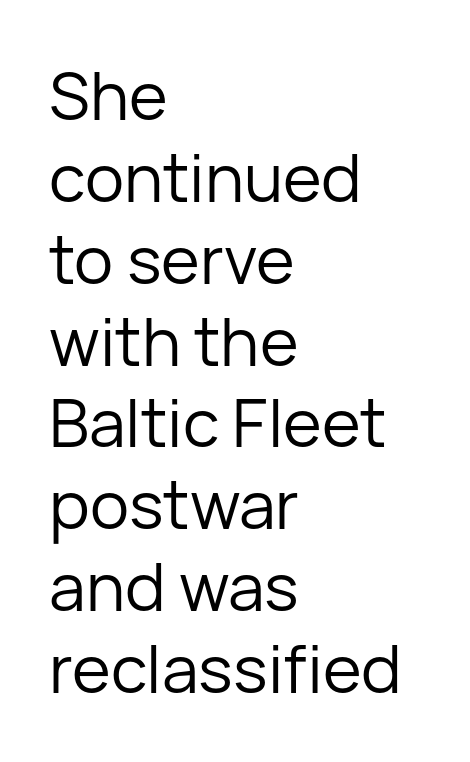
{"serif": "no", "italic": "no", "bold": "no", "weight": "regular", "width": "normal", "stroke_contrast": "low", "x_height": "medium", "monospaced": "no", "underline": "no", "align": "left", "line_spacing_ratio": 1.24, "letter_spacing": "normal", "letter_spacing_em": 0.0, "glyph_px": 66}
